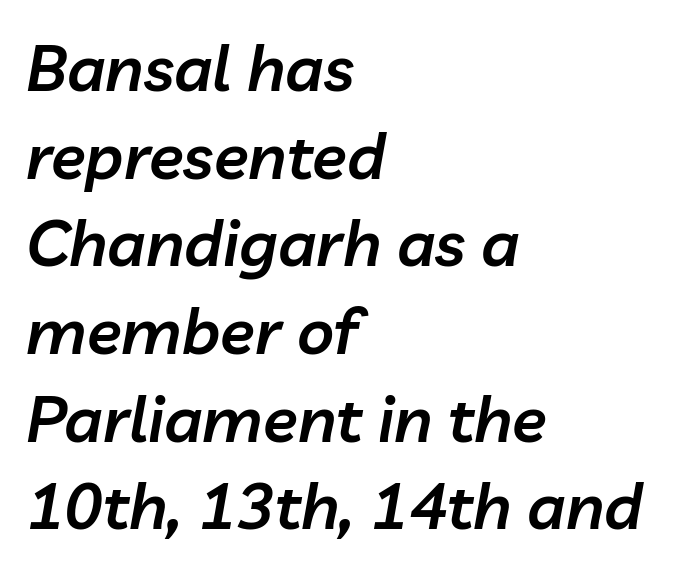
{"italic": "yes", "lean": "right", "slant_degrees": 10, "bold": "semi", "weight": "semibold", "width": "normal", "stroke_contrast": "low", "x_height": "medium", "monospaced": "no", "underline": "no", "align": "left", "line_spacing": "normal", "line_spacing_ratio": 1.37, "letter_spacing": "normal", "letter_spacing_em": 0.0, "glyph_px": 64}
